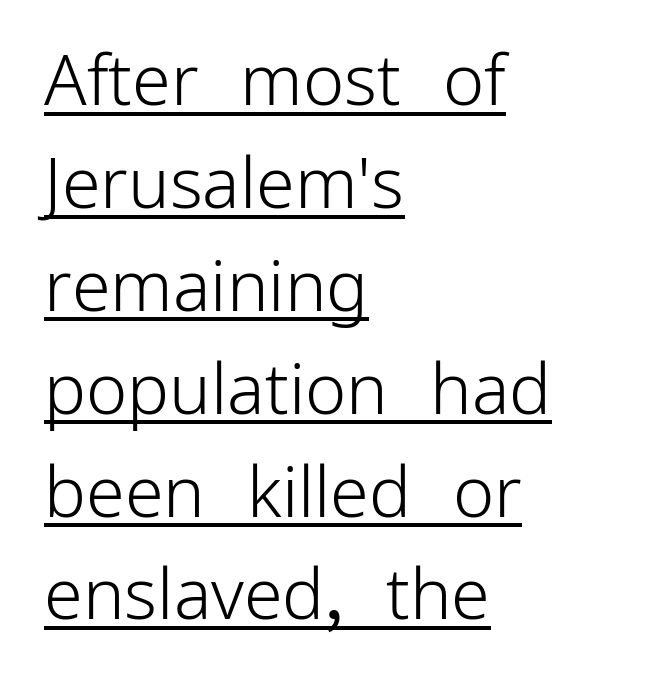
Short and long lines alike share a common starting point at left. This block has exactly the height ordinary leading produces. Honestly, the letter spacing is just normal — you wouldn't notice it. The letters look calm and open, with moderate or lighter stems. The face used here appears with an underline applied.
